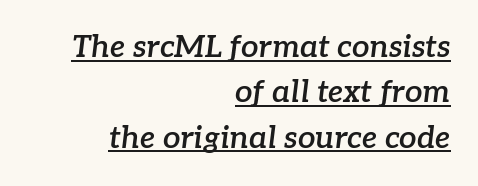
The image shows 31 px semibold serif type, italic (leaning right); set right-aligned, normal line spacing (1.46x), normal letter spacing, underlined; low stroke contrast and a medium x-height.
